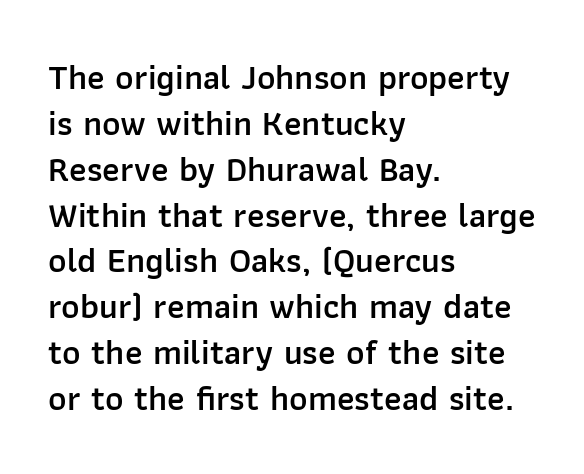
Q: Is the text bold? A: Semi-bold.
Q: Is the text italic (slanted)? A: No, it is upright.
Q: Is the typeface a serif or a sans-serif typeface? A: Sans-serif.
Q: Is the text underlined? A: No.
Q: How is the paragraph aligned? A: Left-aligned.
Q: Is the spacing between letters normal or unusually wide? A: Normal.
Q: Is the spacing between lines tight, normal or loose? A: Normal.
Q: Width (condensed, normal, or wide)? A: Normal.
Q: Stroke contrast? A: Low.
Q: x-height? A: Medium.
Q: Monospaced? A: No.
